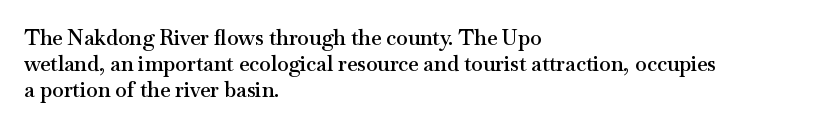
The image shows 21 px text type, upright; set left-aligned, normal line spacing (1.25x), normal letter spacing, not underlined.
